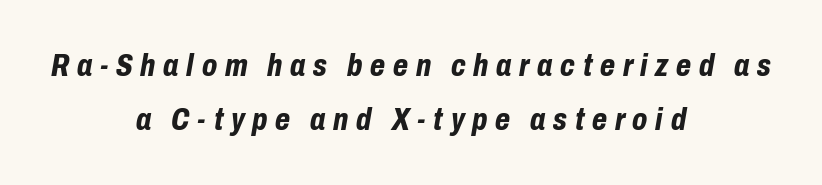
The image shows 31 px bold, condensed type, italic (leaning right); set centered, line spacing 1.74x, unusually wide letter spacing (+0.25 em), not underlined; low stroke contrast and a medium x-height.
